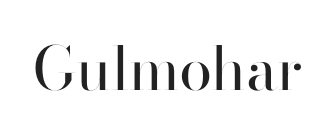
The image shows 60 px regular-weight sans-serif type, upright; set normal letter spacing, not underlined; high stroke contrast and a small x-height.
